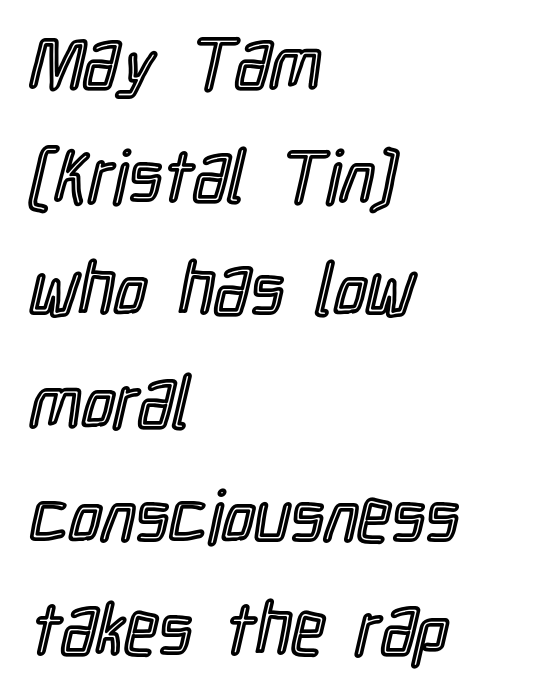
{"width": "condensed", "x_height": "medium", "monospaced": "no", "underline": "no", "align": "left", "line_spacing": "normal", "line_spacing_ratio": 1.55, "letter_spacing": "normal", "letter_spacing_em": 0.0, "glyph_px": 73}
